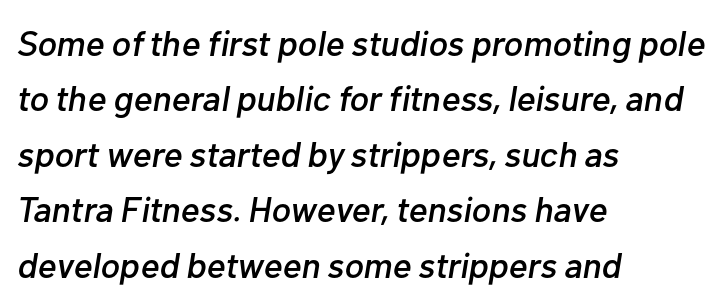
Q: Is the text italic (slanted)? A: Yes, it leans right by about 10 degrees.
Q: Is the text underlined? A: No.
Q: How is the paragraph aligned? A: Left-aligned.
Q: Is the spacing between letters normal or unusually wide? A: Normal.
Q: Is the spacing between lines tight, normal or loose? A: Normal.
Q: Width (condensed, normal, or wide)? A: Normal.
Q: Stroke contrast? A: Low.
Q: x-height? A: Medium.
Q: Monospaced? A: No.
